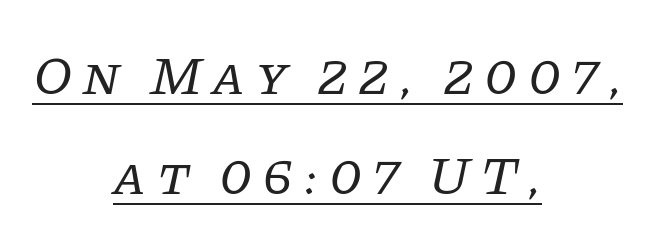
Q: Is the text bold? A: No.
Q: Is the text italic (slanted)? A: Yes, it leans right by about 11 degrees.
Q: Is the typeface a serif or a sans-serif typeface? A: Serif.
Q: Is the text underlined? A: Yes.
Q: How is the paragraph aligned? A: Centered.
Q: Width (condensed, normal, or wide)? A: Normal.
Q: Stroke contrast? A: Low.
Q: x-height? A: Large.
Q: Monospaced? A: No.
